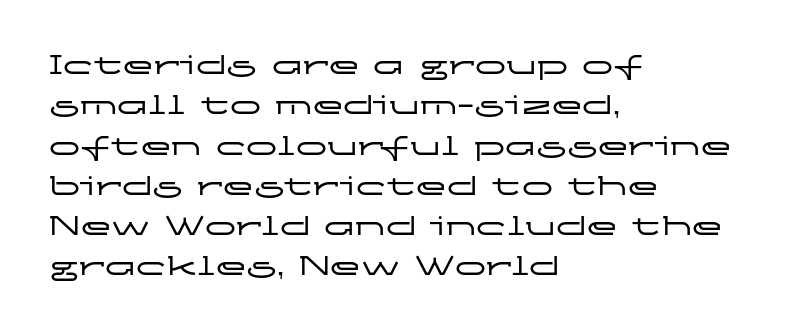
Here the designer chose a conventional face with non-uniform glyph widths. Observe the absence of serifs on each vertical stroke in this sample. Underlining? Definitely not there. This is the regular roman posture of the typeface. The lines sit at an ordinary, default distance from one another.
